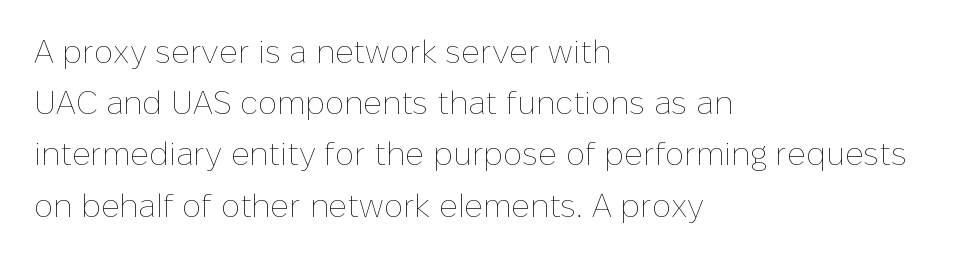
Q: Is the text bold? A: No.
Q: Is the text italic (slanted)? A: No, it is upright.
Q: Is the text underlined? A: No.
Q: How is the paragraph aligned? A: Left-aligned.
Q: Is the spacing between letters normal or unusually wide? A: Normal.
Q: Is the spacing between lines tight, normal or loose? A: Normal.
Q: Width (condensed, normal, or wide)? A: Normal.
Q: Stroke contrast? A: Low.
Q: x-height? A: Medium.
Q: Monospaced? A: No.
